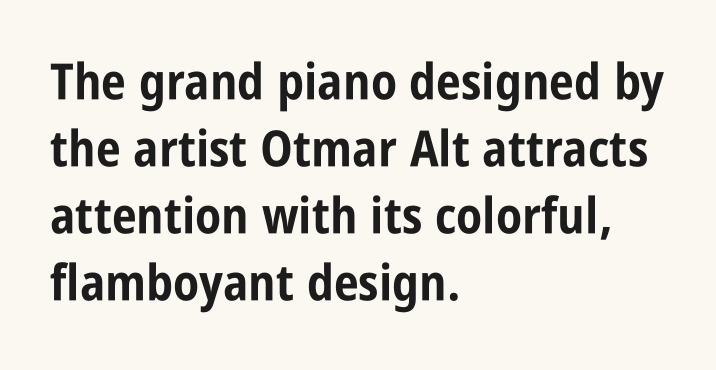
Every row of glyphs begins at an identical x-position on the left. How heavy is the stroke? Heavy — this is a bold. Italic: no, the glyphs are upright roman. The leading is moderate, giving the passage an even texture. No extra tracking has been applied to these lines.
